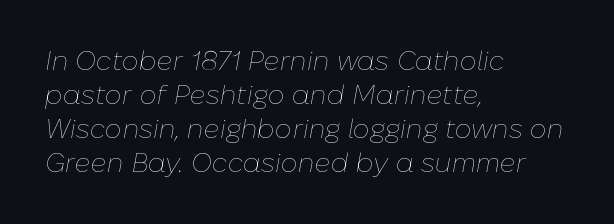
Q: Is the text bold? A: No.
Q: Is the text italic (slanted)? A: Yes, it leans right by about 10 degrees.
Q: Is the text underlined? A: No.
Q: How is the paragraph aligned? A: Left-aligned.
Q: Is the spacing between letters normal or unusually wide? A: Normal.
Q: Is the spacing between lines tight, normal or loose? A: Normal.
